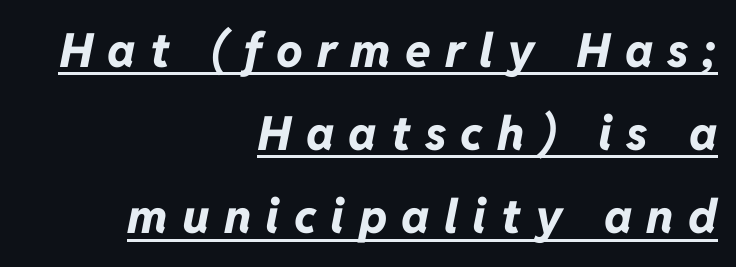
Is the type slanted? Yes — the strokes lean at a clear angle. Like a heading marked for emphasis, these lines bear an underscore. You could only call the tracking loose — the letters float apart. Is the type bold? Yes — the strokes are clearly thick and heavy. Short and long lines alike share a common ending point at right. Do the characters align in a grid? No, the font is proportional.
